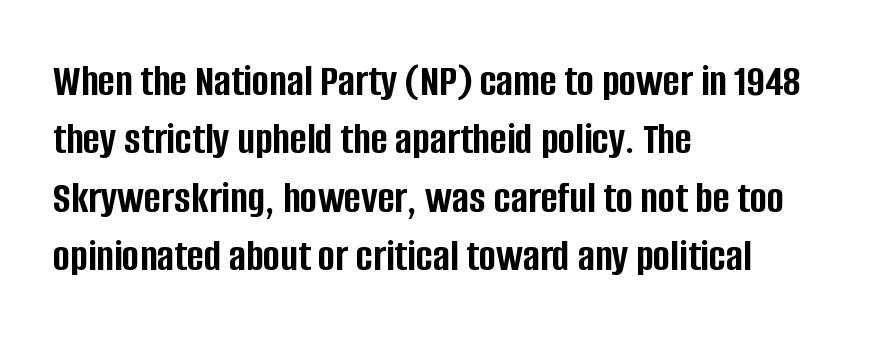
{"serif": "no", "italic": "no", "bold": "yes", "weight": "semibold", "width": "condensed", "stroke_contrast": "low", "x_height": "large", "monospaced": "no", "underline": "no", "align": "left", "line_spacing": "normal", "line_spacing_ratio": 1.27, "letter_spacing": "normal", "letter_spacing_em": 0.0, "glyph_px": 46}
